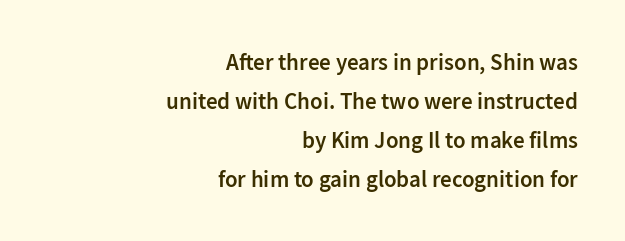
Underline: absent. Does extra space separate the letters? No, they use regular spacing. The rag falls on the left side of this text block. A somewhat darkened texture: the type is semibold rather than bold. No italicization has been applied; the sample stays upright.
